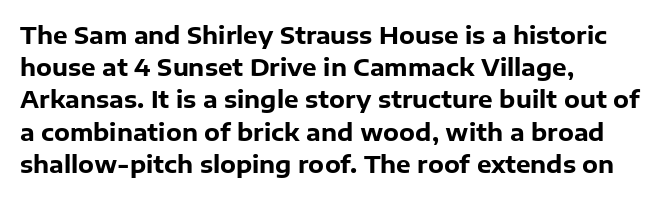
Teacher's note: observe the even left margin — that is flush-left alignment. Tracking here is standard; glyphs follow each other at the usual distance. Horizontal bands of white between lines are of average thickness. Is the type bold? Yes — the strokes are clearly thick and heavy. This is the regular roman posture of the typeface.
